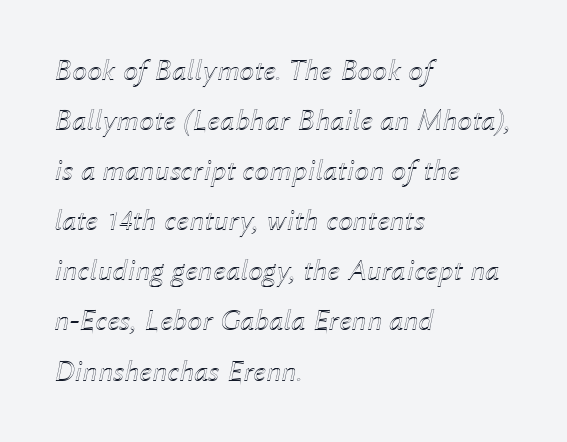
The image shows 30 px text type, italic (leaning right); set left-aligned, normal line spacing (1.67x), normal letter spacing, not underlined; a medium x-height.
